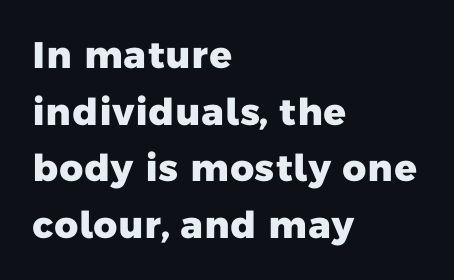
Every row of glyphs begins at an identical x-position on the left. The words here are not underlined. The typesetting leans heavy: a genuine bold. These lines are composed in type without serifs. Character widths vary here, with narrow letters taking less room than wide ones. There is no visible air inserted between adjacent glyphs.
